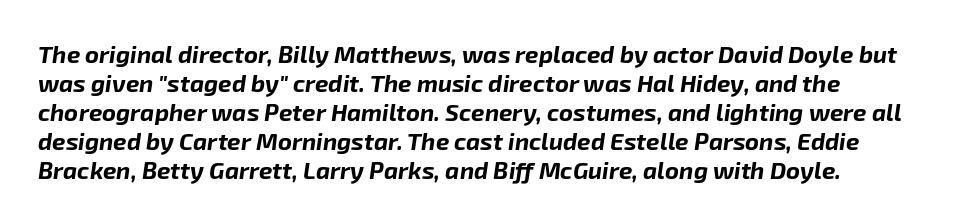
The image shows 24 px bold type, italic (leaning right); set line spacing 1.21x, normal letter spacing, not underlined.
